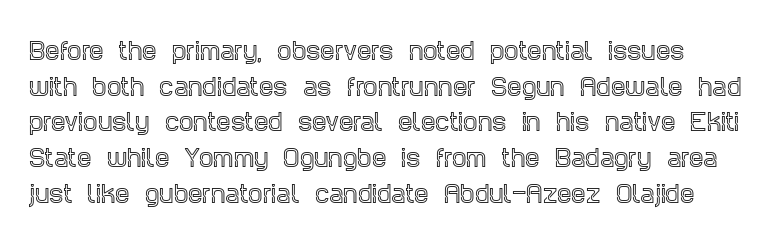
Q: Is the text italic (slanted)? A: No, it is upright.
Q: Is the text underlined? A: No.
Q: Is the spacing between letters normal or unusually wide? A: Normal.
Q: Is the spacing between lines tight, normal or loose? A: Normal.
